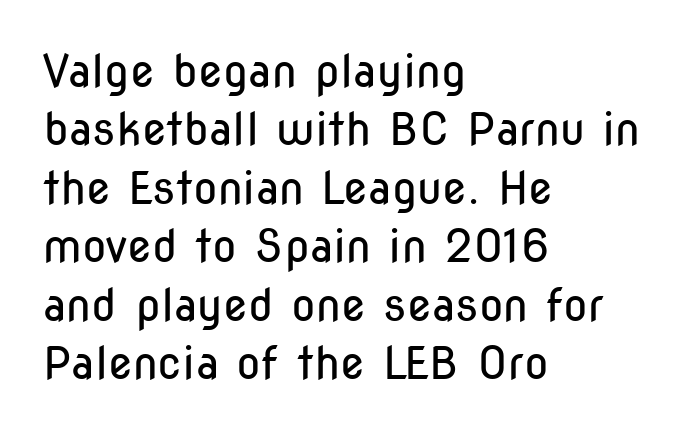
The image shows 45 px regular-weight, condensed sans-serif type, upright; set left-aligned, normal line spacing (1.3x), normal letter spacing, not underlined; low stroke contrast and a medium x-height.
